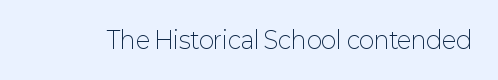
The image shows 23 px text type, upright; set normal letter spacing, not underlined.
